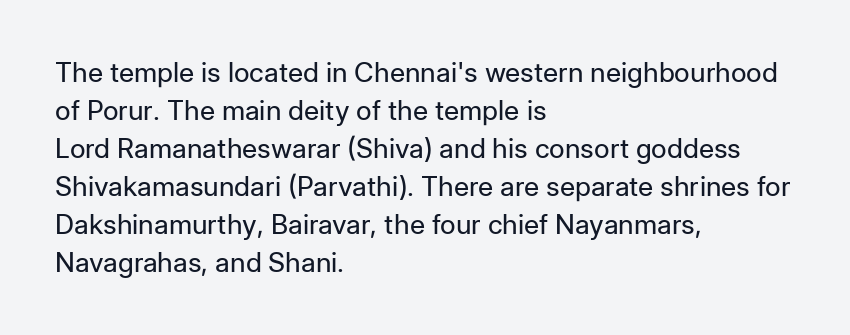
The image shows 27 px text type, upright; set left-aligned, normal line spacing (1.41x), normal letter spacing, not underlined.
